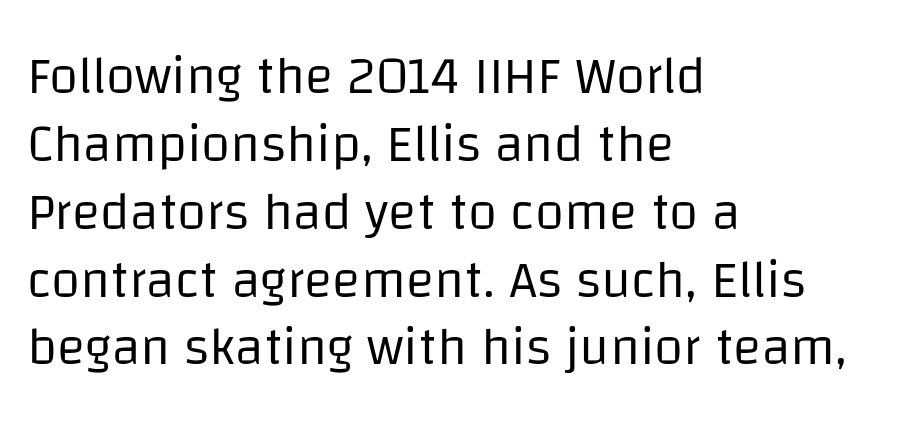
Q: Is the text bold? A: No.
Q: Is the text italic (slanted)? A: No, it is upright.
Q: Is the typeface a serif or a sans-serif typeface? A: Sans-serif.
Q: Is the text underlined? A: No.
Q: How is the paragraph aligned? A: Left-aligned.
Q: Is the spacing between letters normal or unusually wide? A: Normal.
Q: Is the spacing between lines tight, normal or loose? A: Normal.
Q: Width (condensed, normal, or wide)? A: Normal.
Q: Stroke contrast? A: Low.
Q: x-height? A: Large.
Q: Monospaced? A: No.
